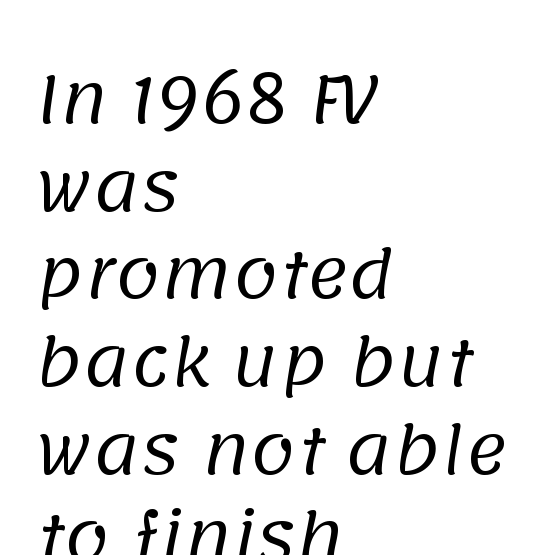
Q: Is the text bold? A: No.
Q: Is the typeface a serif or a sans-serif typeface? A: Sans-serif.
Q: Is the text underlined? A: No.
Q: How is the paragraph aligned? A: Left-aligned.
Q: Is the spacing between letters normal or unusually wide? A: Normal.
Q: Is the spacing between lines tight, normal or loose? A: Normal.
Q: Width (condensed, normal, or wide)? A: Normal.
Q: Stroke contrast? A: Low.
Q: x-height? A: Large.
Q: Monospaced? A: No.
